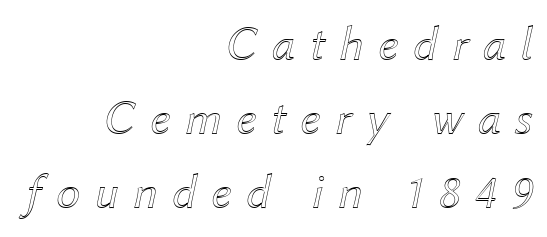
The image shows 49 px text type, italic (leaning right); set right-aligned, normal line spacing (1.51x), unusually wide letter spacing (+0.29 em), not underlined; a medium x-height.
